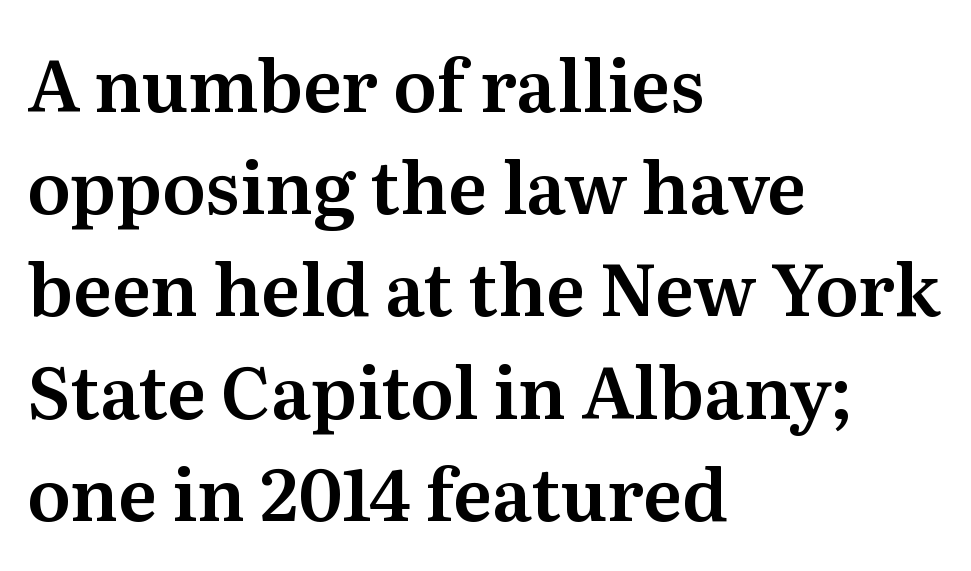
{"serif": "yes", "italic": "no", "width": "normal", "stroke_contrast": "medium", "x_height": "medium", "monospaced": "no", "underline": "no", "align": "left", "line_spacing": "normal", "line_spacing_ratio": 1.42, "letter_spacing": "normal", "letter_spacing_em": 0.0, "glyph_px": 72}
